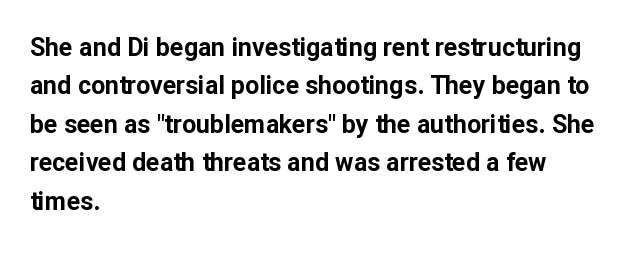
{"italic": "no", "bold": "yes", "underline": "no", "align": "left", "line_spacing": "normal", "line_spacing_ratio": 1.54, "letter_spacing": "normal", "letter_spacing_em": 0.0, "glyph_px": 25}
